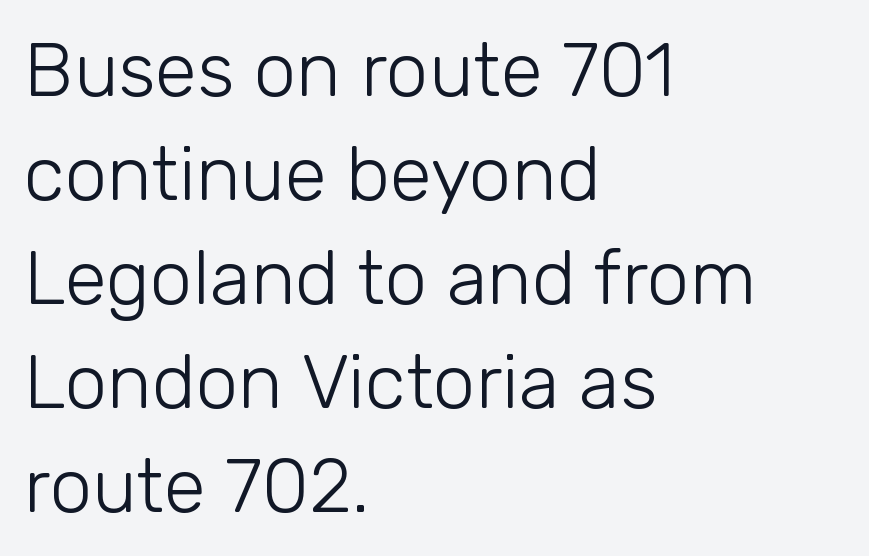
{"serif": "no", "italic": "no", "bold": "no", "weight": "light", "width": "normal", "stroke_contrast": "low", "x_height": "medium", "monospaced": "no", "underline": "no", "align": "left", "line_spacing": "normal", "line_spacing_ratio": 1.37, "letter_spacing": "normal", "letter_spacing_em": 0.0, "glyph_px": 76}
